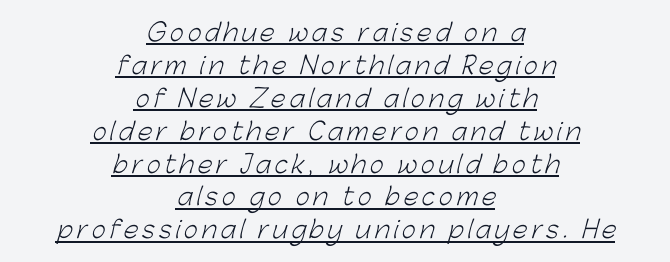
{"bold": "no", "underline": "yes", "align": "center", "line_spacing": "normal", "line_spacing_ratio": 1.37, "glyph_px": 24}
